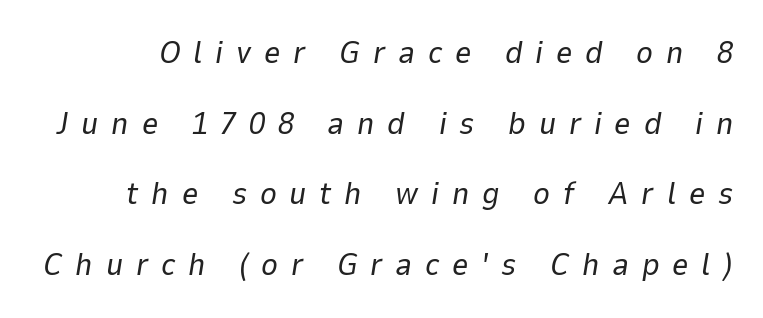
{"italic": "yes", "lean": "right", "slant_degrees": 9, "bold": "no", "weight": "regular", "width": "normal", "stroke_contrast": "low", "x_height": "medium", "monospaced": "no", "underline": "no", "line_spacing": "loose", "line_spacing_ratio": 2.21, "letter_spacing": "wide", "letter_spacing_em": 0.4, "glyph_px": 32}
